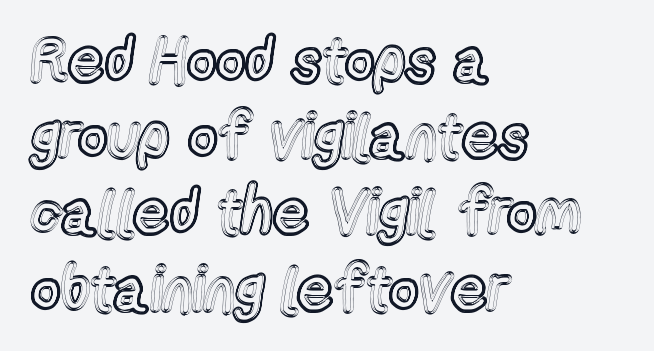
{"width": "condensed", "x_height": "medium", "monospaced": "no", "underline": "no", "align": "left", "line_spacing_ratio": 1.21, "letter_spacing": "normal", "letter_spacing_em": 0.0, "glyph_px": 63}
